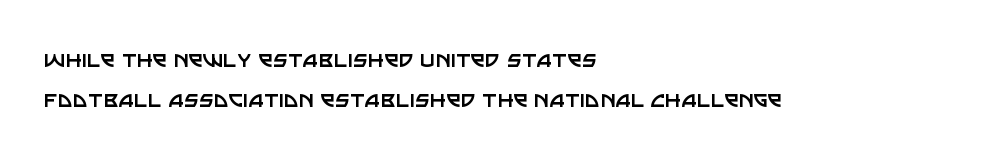
Q: Is the text bold? A: No.
Q: Is the text italic (slanted)? A: No, it is upright.
Q: Is the text underlined? A: No.
Q: How is the paragraph aligned? A: Left-aligned.
Q: Is the spacing between letters normal or unusually wide? A: Normal.
Q: Is the spacing between lines tight, normal or loose? A: Normal.
